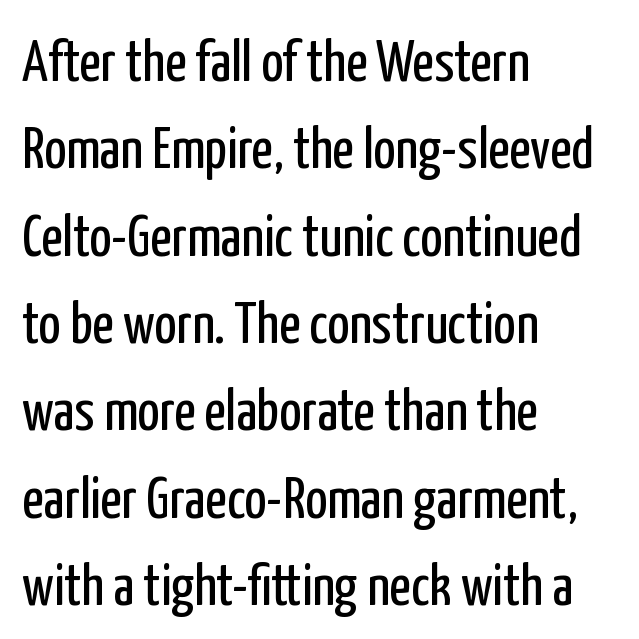
The image shows 59 px regular-weight, condensed sans-serif type, upright; set left-aligned, normal line spacing (1.48x), normal letter spacing, not underlined; low stroke contrast and a medium x-height.
